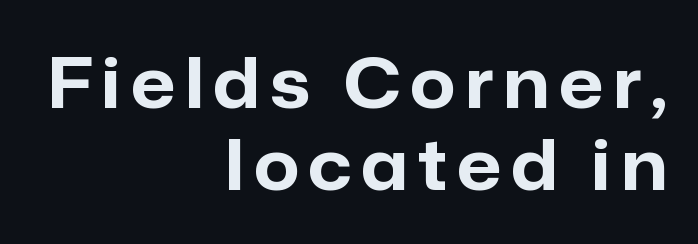
{"serif": "no", "italic": "no", "bold": "yes", "weight": "bold", "width": "normal", "stroke_contrast": "low", "x_height": "medium", "monospaced": "no", "underline": "no", "align": "right", "line_spacing_ratio": 1.17, "glyph_px": 70}
